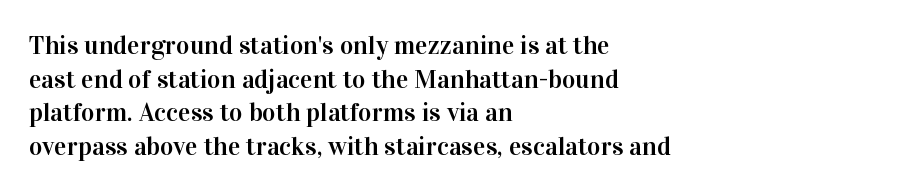
{"italic": "no", "underline": "no", "align": "left", "line_spacing": "normal", "line_spacing_ratio": 1.29, "letter_spacing": "normal", "letter_spacing_em": 0.0, "glyph_px": 26}
